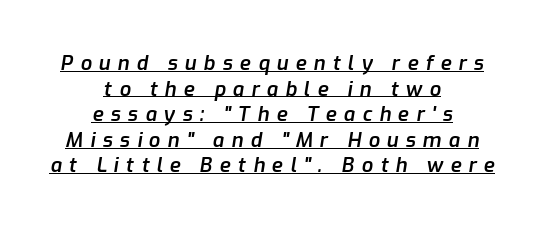
Q: Is the text bold? A: Semi-bold.
Q: Is the text italic (slanted)? A: Yes, it leans right by about 9 degrees.
Q: Is the text underlined? A: Yes.
Q: How is the paragraph aligned? A: Centered.
Q: Is the spacing between letters normal or unusually wide? A: Unusually wide.
Q: Is the spacing between lines tight, normal or loose? A: Normal.
